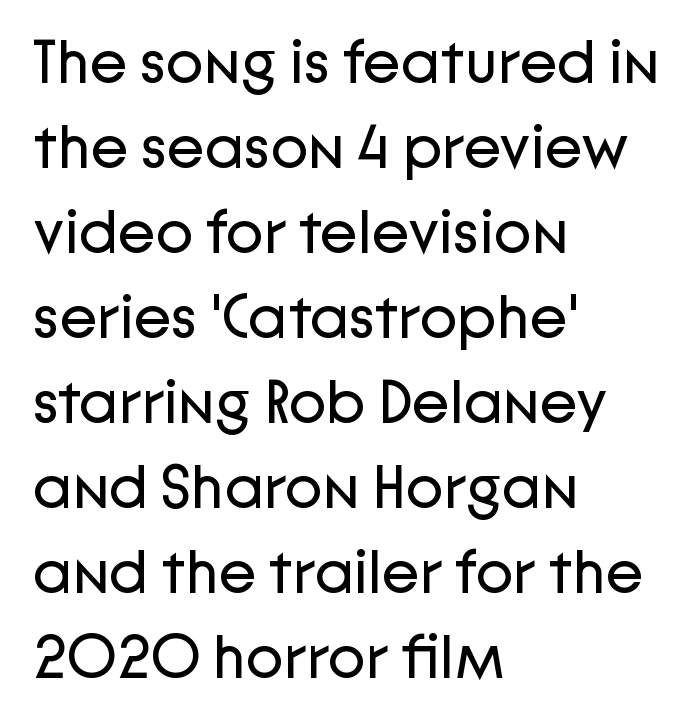
The image shows 62 px regular-weight sans-serif type, upright; set left-aligned, normal line spacing (1.37x), normal letter spacing, not underlined; low stroke contrast and a medium x-height.
